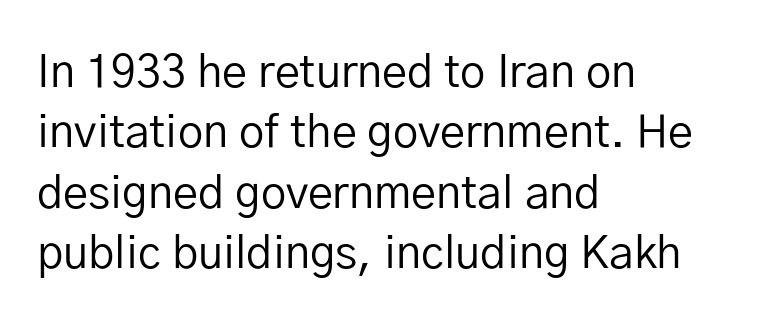
{"serif": "no", "italic": "no", "bold": "no", "weight": "regular", "width": "normal", "stroke_contrast": "low", "x_height": "medium", "monospaced": "no", "underline": "no", "align": "left", "line_spacing": "normal", "line_spacing_ratio": 1.34, "letter_spacing": "normal", "letter_spacing_em": 0.0, "glyph_px": 45}
